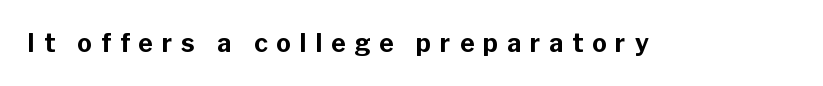
Q: Is the text bold? A: Yes.
Q: Is the text italic (slanted)? A: No, it is upright.
Q: Is the text underlined? A: No.
Q: Is the spacing between letters normal or unusually wide? A: Unusually wide.
